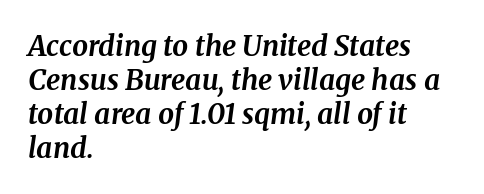
Check under the words: just untouched page. This sample uses an oblique cut, with every glyph tilted off the vertical. The lines in this sample share a left origin and differ only in where they stop. Proportional: the letters do not fall into vertical columns. I'd call this a serif setting — the letters wear small feet. The characters look thick and weighty, a clear bold.
